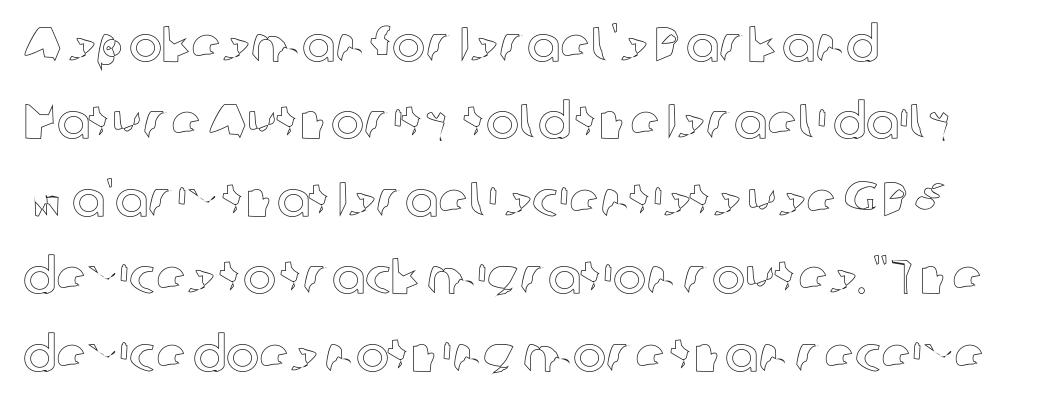
Q: Is the text italic (slanted)? A: No, it is upright.
Q: Is the text underlined? A: No.
Q: How is the paragraph aligned? A: Left-aligned.
Q: Is the spacing between letters normal or unusually wide? A: Normal.
Q: Is the spacing between lines tight, normal or loose? A: Normal.
Q: Width (condensed, normal, or wide)? A: Normal.
Q: x-height? A: Medium.
Q: Monospaced? A: No.
